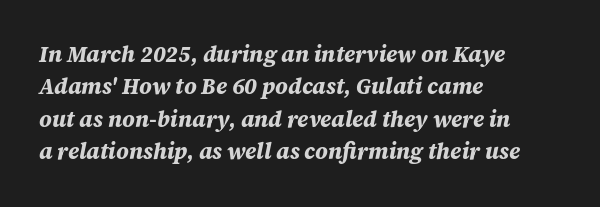
Q: Is the text bold? A: Yes.
Q: Is the text italic (slanted)? A: Yes, it leans right by about 12 degrees.
Q: Is the text underlined? A: No.
Q: How is the paragraph aligned? A: Left-aligned.
Q: Is the spacing between letters normal or unusually wide? A: Normal.
Q: Is the spacing between lines tight, normal or loose? A: Normal.
